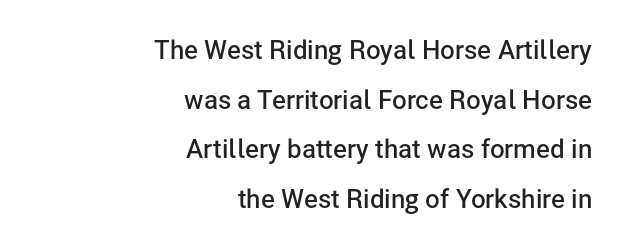
Q: Is the text bold? A: Semi-bold.
Q: Is the text italic (slanted)? A: No, it is upright.
Q: Is the text underlined? A: No.
Q: How is the paragraph aligned? A: Right-aligned.
Q: Is the spacing between letters normal or unusually wide? A: Normal.
Q: Is the spacing between lines tight, normal or loose? A: Loose.
